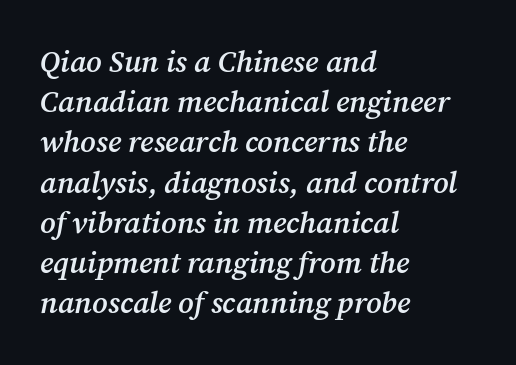
The image shows 30 px semibold serif type, italic (leaning right); set left-aligned, normal line spacing (1.34x), normal letter spacing, not underlined; medium stroke contrast and a medium x-height.
